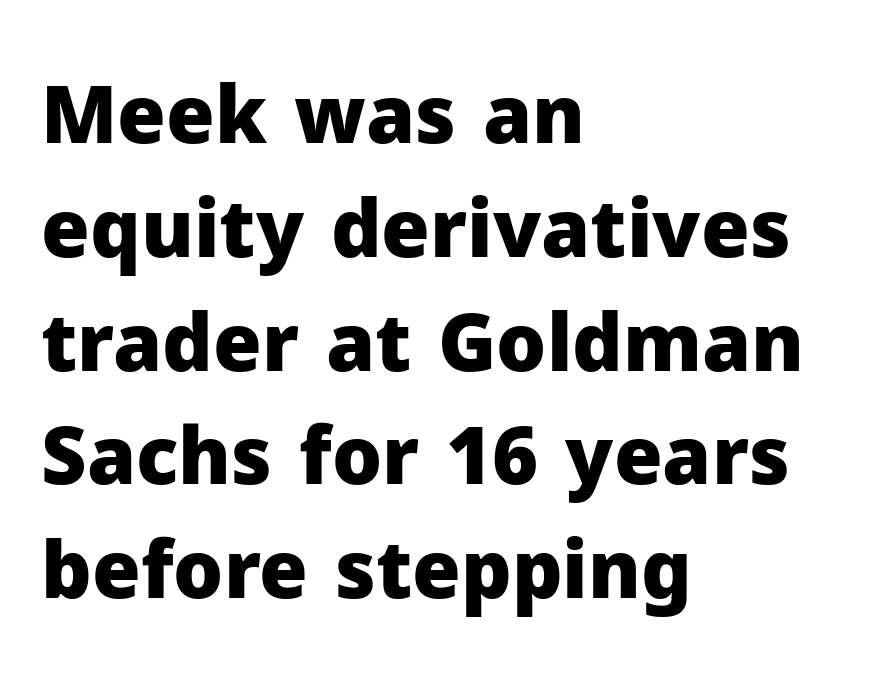
Q: Is the text bold? A: Yes.
Q: Is the text italic (slanted)? A: No, it is upright.
Q: Is the typeface a serif or a sans-serif typeface? A: Sans-serif.
Q: Is the text underlined? A: No.
Q: How is the paragraph aligned? A: Left-aligned.
Q: Is the spacing between letters normal or unusually wide? A: Normal.
Q: Is the spacing between lines tight, normal or loose? A: Normal.
Q: Width (condensed, normal, or wide)? A: Normal.
Q: Stroke contrast? A: Low.
Q: x-height? A: Medium.
Q: Monospaced? A: No.
